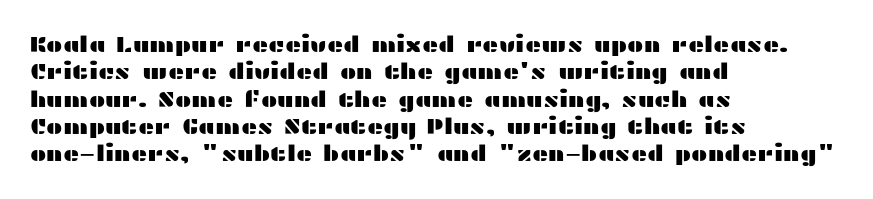
The lines are quadded left. Bare-footed words on every line. Notice how the stems are strictly vertical — no italics here. The gaps between neighbouring characters are ordinary and unremarkable.
